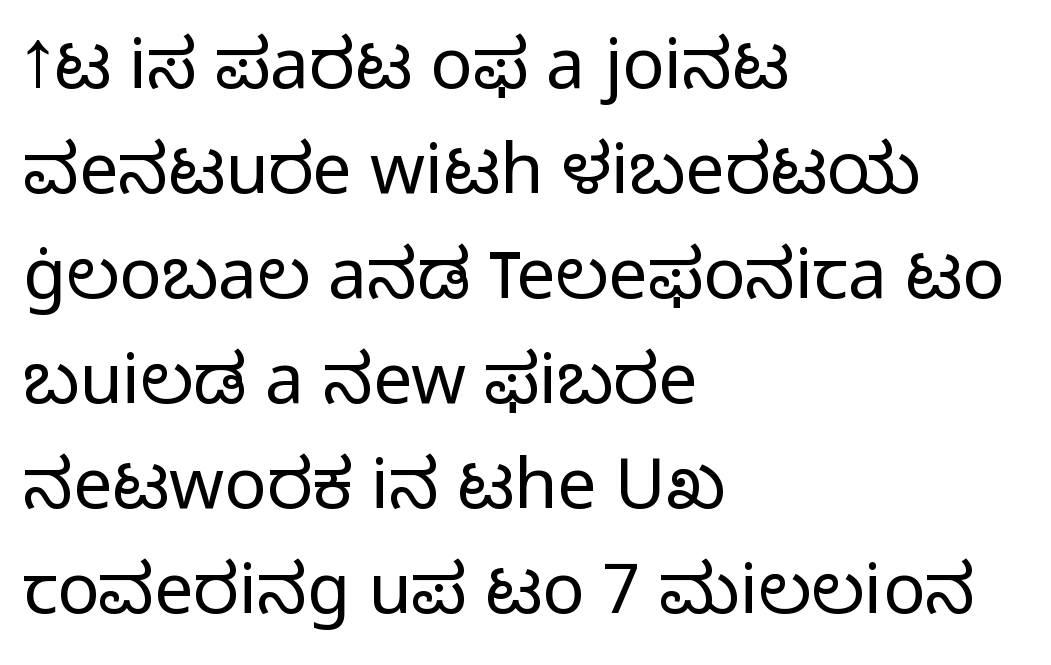
Q: Is the text bold? A: No.
Q: Is the text italic (slanted)? A: No, it is upright.
Q: Is the typeface a serif or a sans-serif typeface? A: Sans-serif.
Q: Is the text underlined? A: No.
Q: How is the paragraph aligned? A: Left-aligned.
Q: Is the spacing between letters normal or unusually wide? A: Normal.
Q: Is the spacing between lines tight, normal or loose? A: Normal.
Q: Width (condensed, normal, or wide)? A: Normal.
Q: Stroke contrast? A: Low.
Q: x-height? A: Medium.
Q: Monospaced? A: No.
